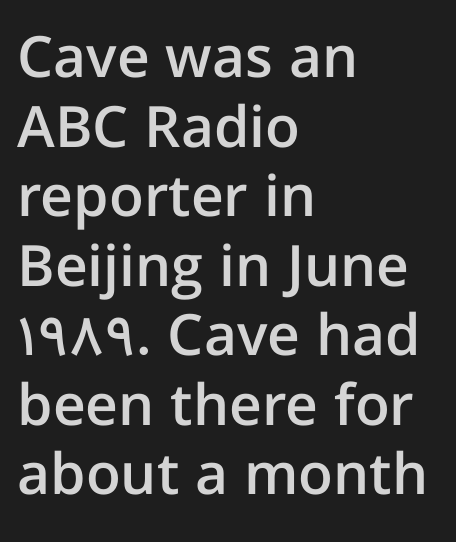
{"serif": "no", "italic": "no", "bold": "semi", "weight": "semibold", "width": "normal", "stroke_contrast": "low", "x_height": "medium", "monospaced": "no", "underline": "no", "align": "left", "line_spacing_ratio": 1.22, "letter_spacing": "normal", "letter_spacing_em": 0.0, "glyph_px": 57}
